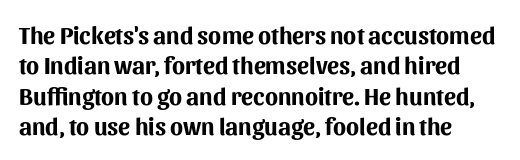
{"italic": "no", "bold": "yes", "underline": "no", "align": "left", "line_spacing": "normal", "line_spacing_ratio": 1.27, "letter_spacing": "normal", "letter_spacing_em": 0.0, "glyph_px": 24}
